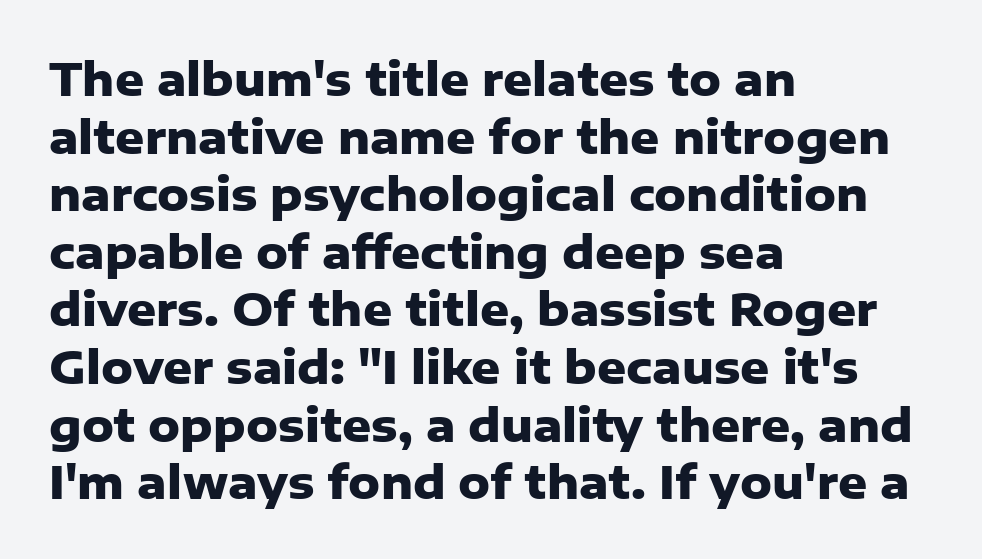
{"serif": "no", "italic": "no", "bold": "yes", "weight": "heavy", "width": "normal", "stroke_contrast": "low", "x_height": "medium", "monospaced": "no", "underline": "no", "align": "left", "line_spacing": "normal", "line_spacing_ratio": 1.28, "letter_spacing": "normal", "letter_spacing_em": 0.0, "glyph_px": 45}
